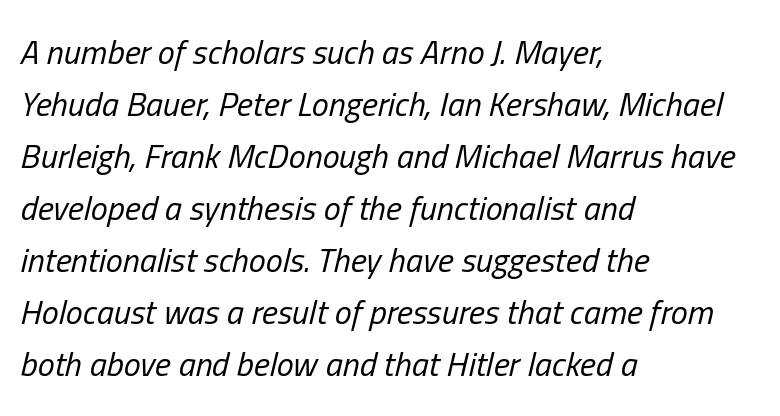
The image shows 34 px regular-weight, condensed type, italic (leaning right); set left-aligned, normal line spacing (1.53x), normal letter spacing, not underlined; low stroke contrast and a medium x-height.
